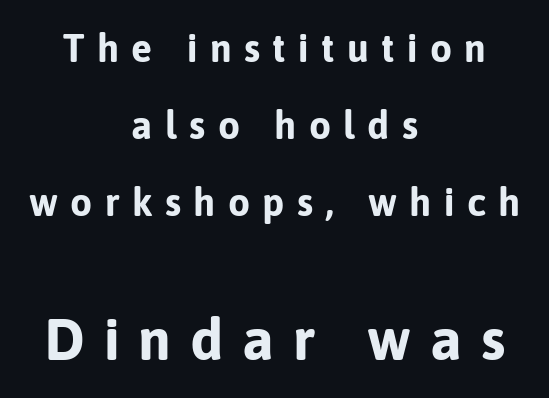
Visually, the bottom section dominates because its glyphs are scaled up. The type family on display is of the sans-serif kind. Varying glyph widths throughout — classic text-font behaviour. Each line is balanced around a shared central axis. Weight check: bold — yes, fully.
